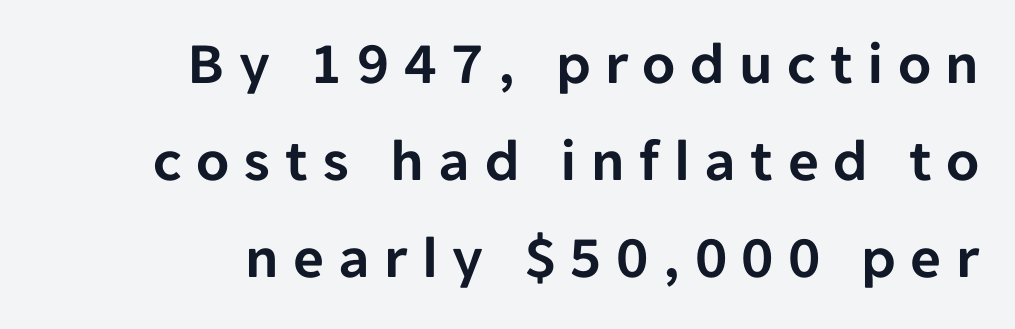
Check the space under the baseline: it is left empty. A student would call this right alignment; a typographer would say flush right, rag left. Ascenders rise straight up at ninety degrees. Classification — sans serif.
